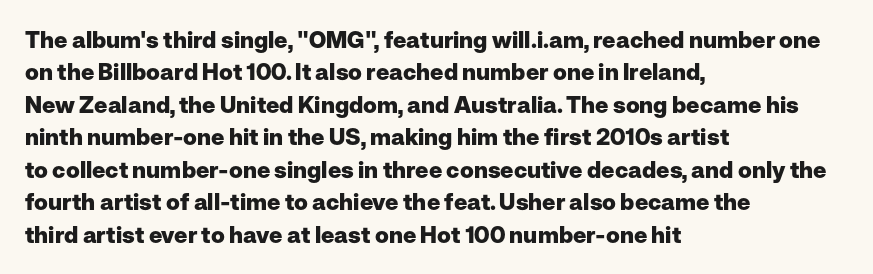
The space directly below the letters is spotless. A dark, heavy texture on the line: the type is bold. Every row of glyphs begins at an identical x-position on the left. Posture: vertical.
